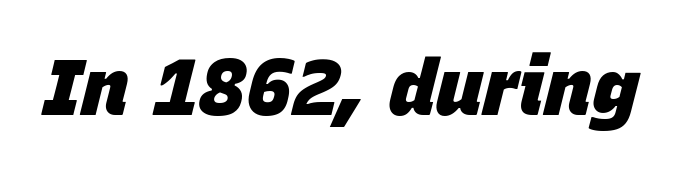
What stands out about the letter spacing? Nothing — it is the standard amount. Unmarked baselines from the first word to the last. Notice how the stems are inclined rather than vertical — that's the hallmark of italics. Each glyph is drawn with heavy, bold strokes. Character widths vary here, with narrow letters taking less room than wide ones.
